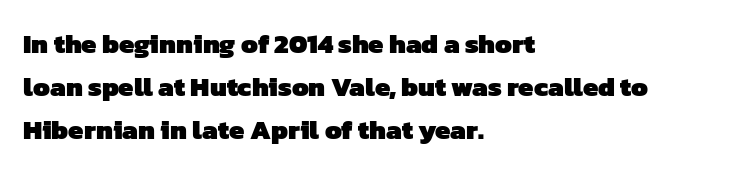
Q: Is the text bold? A: Yes.
Q: Is the text underlined? A: No.
Q: How is the paragraph aligned? A: Left-aligned.
Q: Is the spacing between letters normal or unusually wide? A: Normal.
Q: Is the spacing between lines tight, normal or loose? A: Normal.
